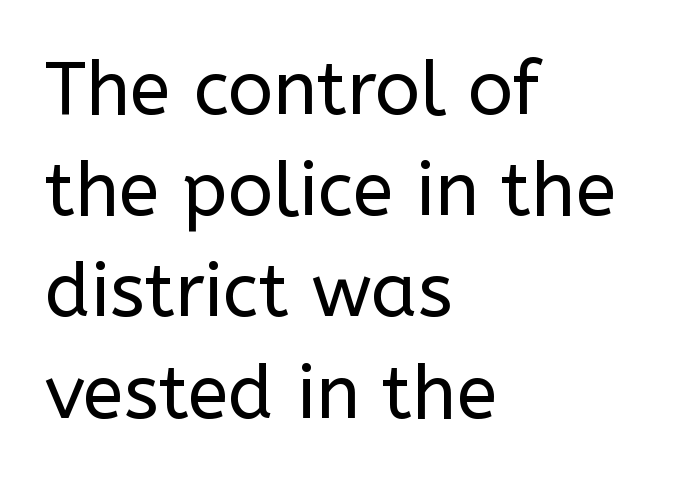
The image shows 75 px regular-weight sans-serif type, upright; set left-aligned, normal line spacing (1.35x), normal letter spacing, not underlined; low stroke contrast and a medium x-height.
